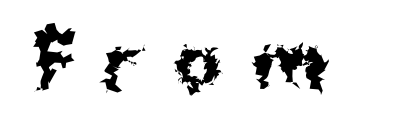
Q: Is the text bold? A: Yes.
Q: Is the text italic (slanted)? A: No, it is upright.
Q: Is the typeface a serif or a sans-serif typeface? A: Sans-serif.
Q: Is the text underlined? A: No.
Q: Is the spacing between letters normal or unusually wide? A: Unusually wide.
Q: Width (condensed, normal, or wide)? A: Normal.
Q: Stroke contrast? A: Medium.
Q: x-height? A: Medium.
Q: Monospaced? A: No.
